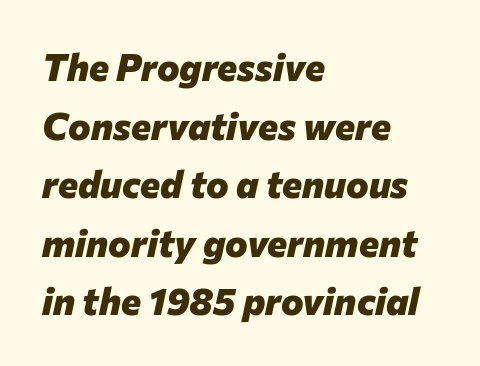
{"italic": "yes", "lean": "right", "slant_degrees": 12, "bold": "yes", "weight": "heavy", "width": "normal", "stroke_contrast": "low", "x_height": "medium", "monospaced": "no", "underline": "no", "align": "left", "line_spacing": "normal", "line_spacing_ratio": 1.54, "letter_spacing": "normal", "letter_spacing_em": 0.0, "glyph_px": 38}
